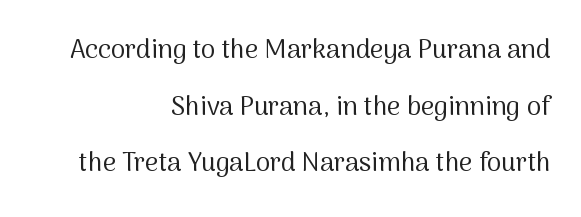
Vertical strokes here are truly vertical. The rendering uses a large line-height, opening up the rows. The strokes are not fattened; the text isn't bold. How are the letters spaced? Ordinarily, with no added tracking. Nobody drew a line under any word here. Short and long lines alike share a common ending point at right.
